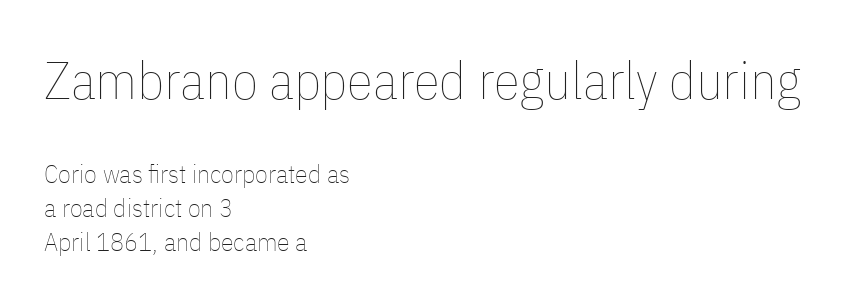
These lines are rendered in a variable-pitch font. These lines stack with their left ends in a neat column. Check under the words: just untouched page. Here the first block reads like a headline and the second like body copy. Stems and bowls with no extra thickness — not bold. The letterforms sit shoulder to shoulder at normal distance.
